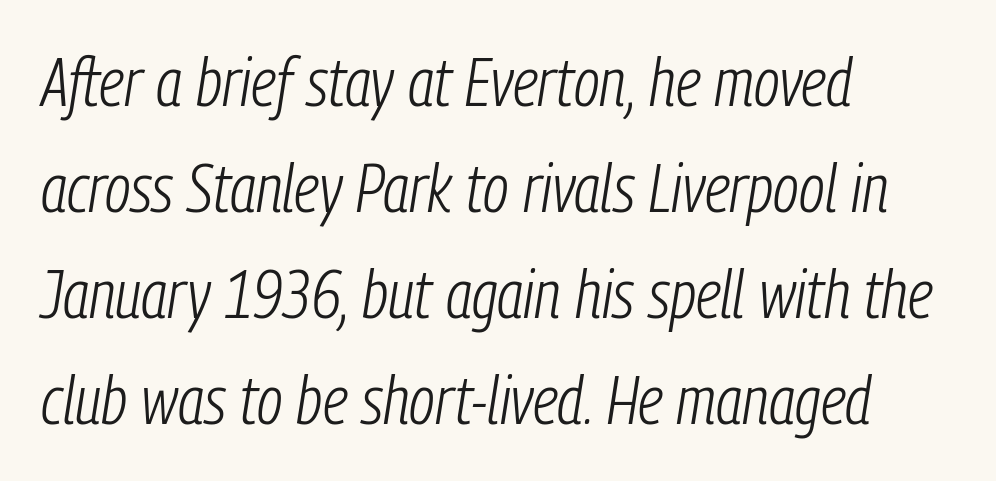
Students, observe: this is what conventionally led text looks like. Does the lettering tilt? It does — this is italic. The area under the type is left untouched. Think of a printed novel: that variable character pitch is what you see here.
